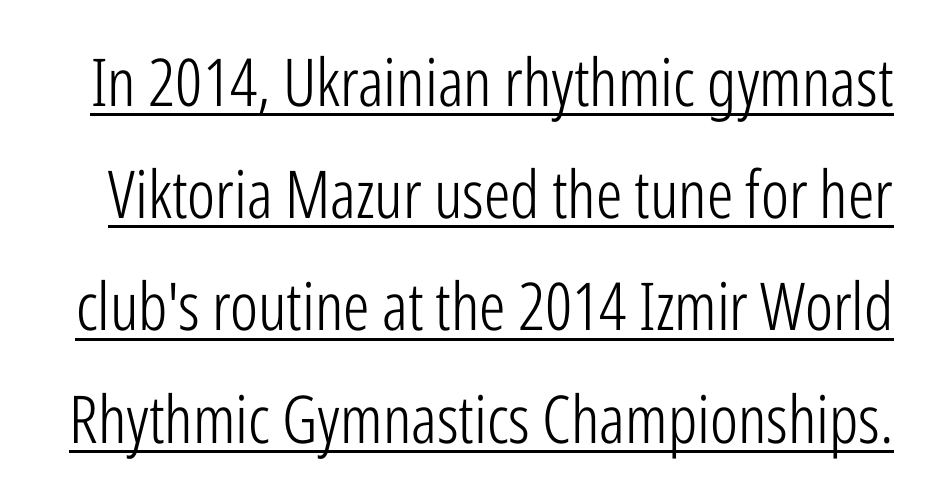
Q: Is the text bold? A: No.
Q: Is the text italic (slanted)? A: No, it is upright.
Q: Is the typeface a serif or a sans-serif typeface? A: Sans-serif.
Q: Is the text underlined? A: Yes.
Q: Is the spacing between letters normal or unusually wide? A: Normal.
Q: Is the spacing between lines tight, normal or loose? A: Normal.
Q: Width (condensed, normal, or wide)? A: Condensed.
Q: Stroke contrast? A: Low.
Q: x-height? A: Medium.
Q: Monospaced? A: No.
